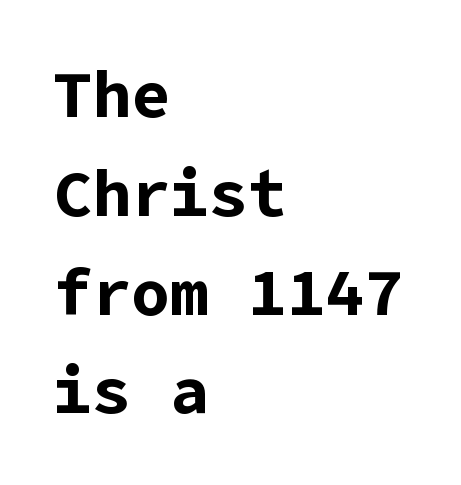
{"serif": "no", "italic": "no", "bold": "yes", "weight": "bold", "width": "normal", "stroke_contrast": "low", "x_height": "medium", "underline": "no", "align": "left", "line_spacing": "normal", "line_spacing_ratio": 1.52, "letter_spacing": "normal", "letter_spacing_em": 0.0, "glyph_px": 65}
